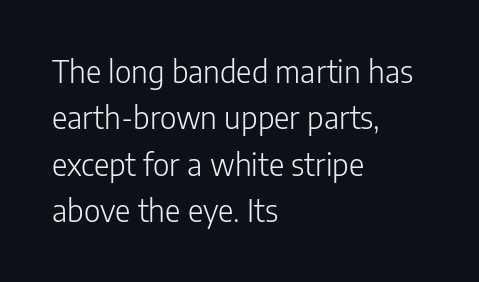
Q: Is the text bold? A: No.
Q: Is the text italic (slanted)? A: No, it is upright.
Q: Is the typeface a serif or a sans-serif typeface? A: Sans-serif.
Q: Is the text underlined? A: No.
Q: How is the paragraph aligned? A: Left-aligned.
Q: Is the spacing between letters normal or unusually wide? A: Normal.
Q: Is the spacing between lines tight, normal or loose? A: Normal.
Q: Width (condensed, normal, or wide)? A: Normal.
Q: Stroke contrast? A: Low.
Q: x-height? A: Medium.
Q: Monospaced? A: No.
